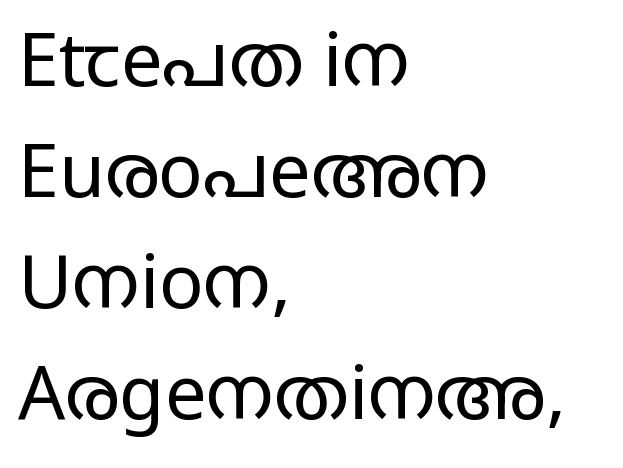
{"serif": "no", "italic": "no", "bold": "no", "weight": "regular", "width": "wide", "stroke_contrast": "low", "x_height": "large", "monospaced": "no", "underline": "no", "align": "left", "line_spacing": "normal", "line_spacing_ratio": 1.5, "letter_spacing": "normal", "letter_spacing_em": 0.0, "glyph_px": 74}
